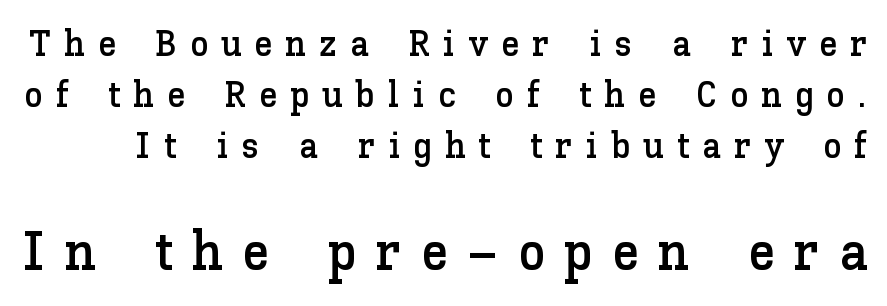
The image shows 55 px text type, upright; set normal line spacing (1.38x), unusually wide letter spacing (+0.35 em), not underlined; the second (bottom) block is 1.49x larger; low stroke contrast and a medium x-height.
